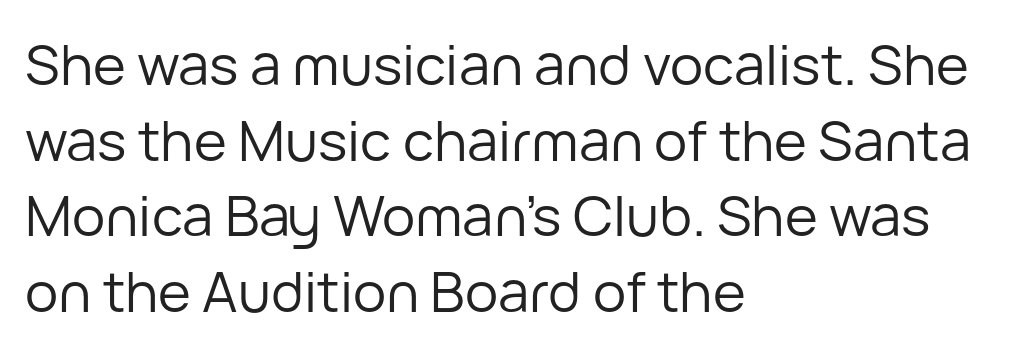
Q: Is the text bold? A: No.
Q: Is the text italic (slanted)? A: No, it is upright.
Q: Is the typeface a serif or a sans-serif typeface? A: Sans-serif.
Q: Is the text underlined? A: No.
Q: How is the paragraph aligned? A: Left-aligned.
Q: Is the spacing between letters normal or unusually wide? A: Normal.
Q: Is the spacing between lines tight, normal or loose? A: Normal.
Q: Width (condensed, normal, or wide)? A: Normal.
Q: Stroke contrast? A: Low.
Q: x-height? A: Medium.
Q: Monospaced? A: No.
